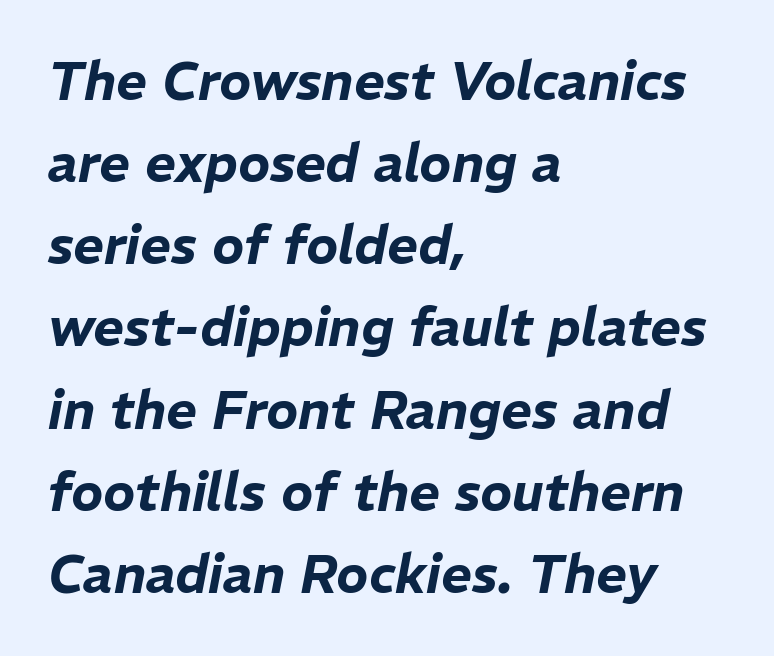
{"italic": "yes", "lean": "right", "slant_degrees": 11, "width": "normal", "stroke_contrast": "low", "x_height": "medium", "monospaced": "no", "underline": "no", "align": "left", "line_spacing": "normal", "line_spacing_ratio": 1.55, "letter_spacing": "normal", "letter_spacing_em": 0.0, "glyph_px": 53}
